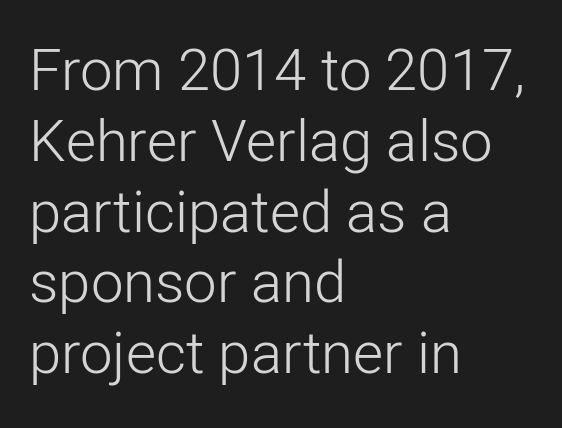
The image shows 58 px light sans-serif type, upright; set left-aligned, line spacing 1.22x, normal letter spacing, not underlined; low stroke contrast and a medium x-height.
